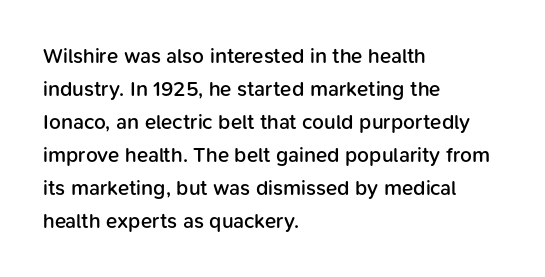
Q: Is the text bold? A: Semi-bold.
Q: Is the text italic (slanted)? A: No, it is upright.
Q: Is the text underlined? A: No.
Q: How is the paragraph aligned? A: Left-aligned.
Q: Is the spacing between letters normal or unusually wide? A: Normal.
Q: Is the spacing between lines tight, normal or loose? A: Normal.
